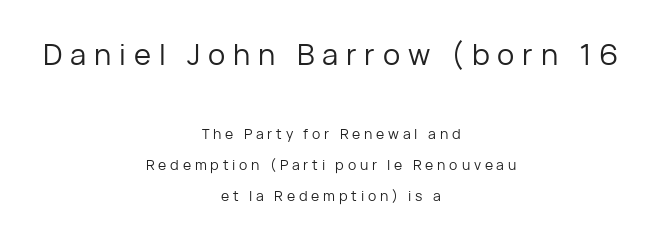
The image shows 29 px regular-weight sans-serif type, upright; set centered, loose line spacing (2.22x), unusually wide letter spacing (+0.27 em), not underlined; the first (top) block is 2.07x larger; low stroke contrast and a medium x-height.
